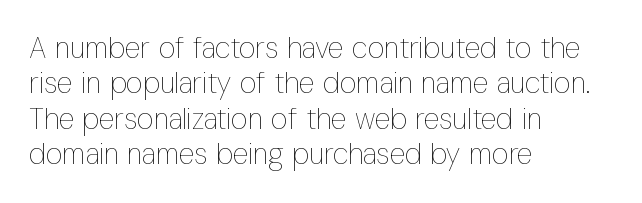
The image shows 29 px thin, condensed type, upright; set left-aligned, line spacing 1.22x, normal letter spacing, not underlined; low stroke contrast and a medium x-height.
